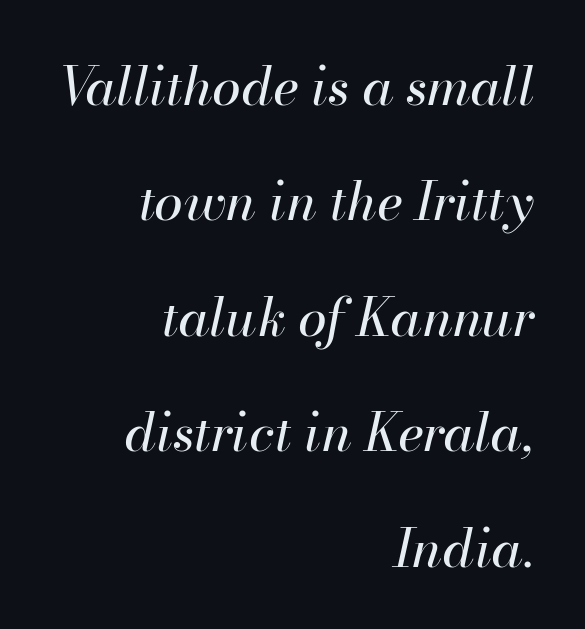
The letters are slanted; this is an italic face. What's the leading like? Stretched, with rows far apart. Weight: not bold — regular or lighter. Honestly, there is no underline to notice here at all. Think of a printed novel: that variable character pitch is what you see here. Horizontally, the lines are justified to the trailing edge only.
